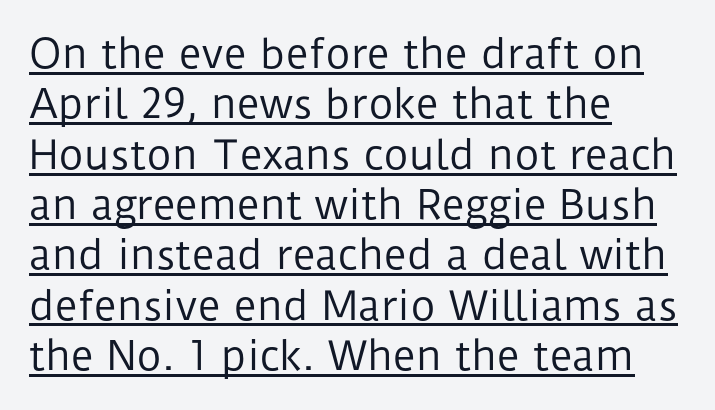
{"serif": "no", "italic": "no", "bold": "no", "weight": "regular", "width": "normal", "stroke_contrast": "low", "x_height": "medium", "monospaced": "no", "underline": "yes", "align": "left", "line_spacing": "normal", "line_spacing_ratio": 1.29, "letter_spacing": "normal", "letter_spacing_em": 0.0, "glyph_px": 39}
